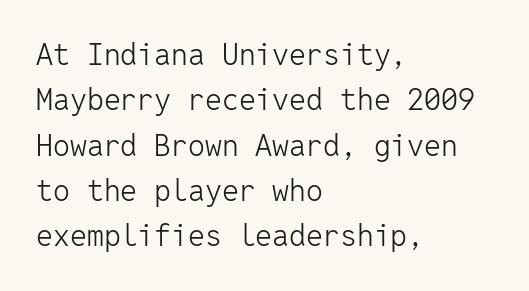
Q: Is the text bold? A: No.
Q: Is the text italic (slanted)? A: No, it is upright.
Q: Is the typeface a serif or a sans-serif typeface? A: Sans-serif.
Q: Is the text underlined? A: No.
Q: How is the paragraph aligned? A: Left-aligned.
Q: Is the spacing between letters normal or unusually wide? A: Normal.
Q: Is the spacing between lines tight, normal or loose? A: Normal.
Q: Width (condensed, normal, or wide)? A: Normal.
Q: Stroke contrast? A: Low.
Q: x-height? A: Medium.
Q: Monospaced? A: Yes.
